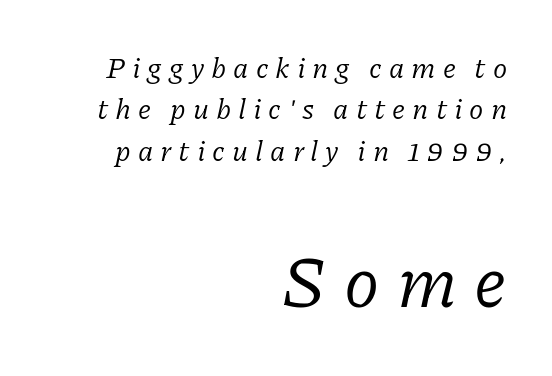
Line spacing here is normal. Do the characters align in a grid? No, the font is proportional. The typography opts for an oblique posture over an upright one. Two sizes are in play, and the larger belongs to the second block.
